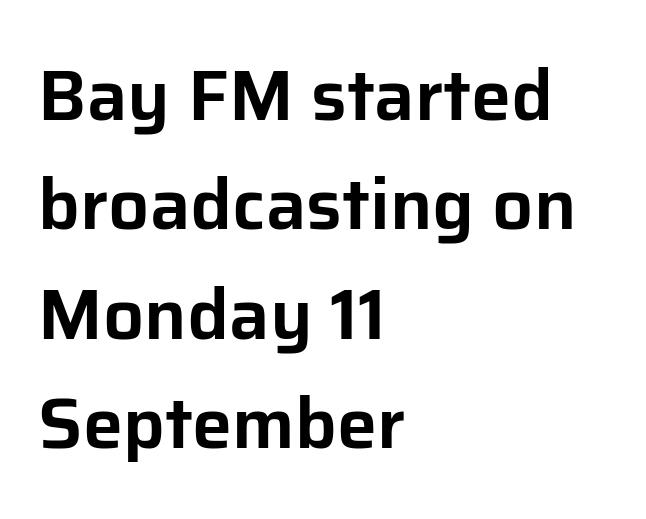
{"serif": "no", "italic": "no", "width": "normal", "stroke_contrast": "low", "x_height": "medium", "monospaced": "no", "underline": "no", "align": "left", "line_spacing": "normal", "line_spacing_ratio": 1.52, "letter_spacing": "normal", "letter_spacing_em": 0.0, "glyph_px": 72}
